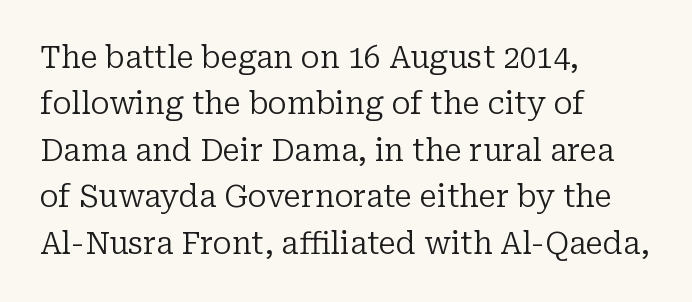
{"serif": "yes", "italic": "no", "bold": "no", "weight": "regular", "width": "normal", "stroke_contrast": "low", "x_height": "medium", "monospaced": "no", "underline": "no", "align": "left", "line_spacing": "normal", "line_spacing_ratio": 1.55, "letter_spacing": "normal", "letter_spacing_em": 0.0, "glyph_px": 30}
